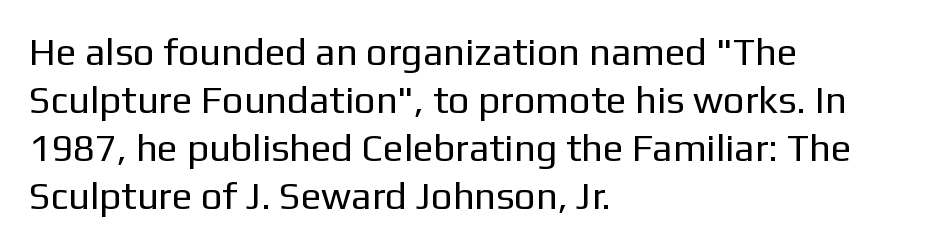
The image shows 38 px regular-weight sans-serif type, upright; set left-aligned, normal line spacing (1.26x), normal letter spacing, not underlined; low stroke contrast and a medium x-height.
